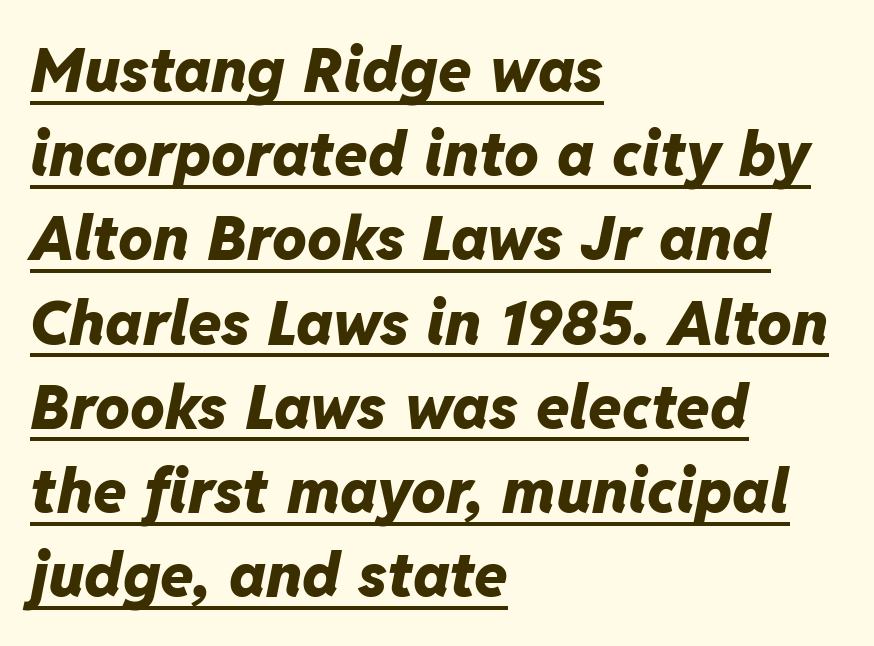
In terms of weight, the rendering is a true, heavy bold. Emphasis-style slanted type is in use. In designer terms, the underline attribute is active on this setting. Look at the tracking — it's just the regular setting, nothing added.
